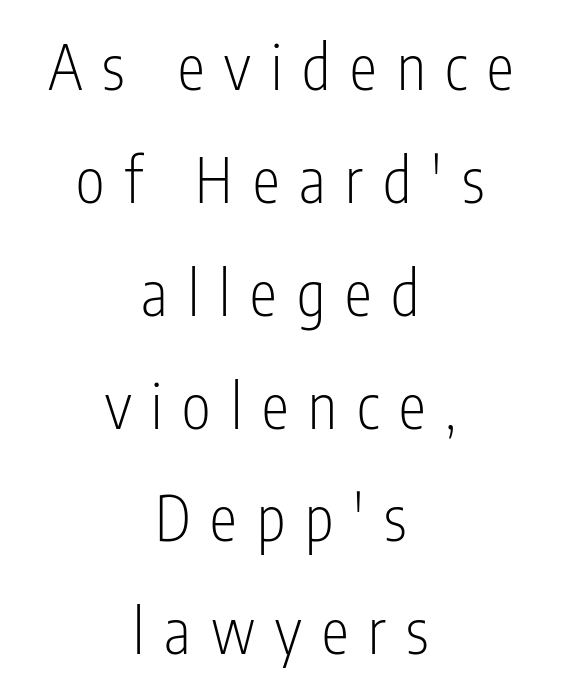
{"serif": "no", "italic": "no", "bold": "no", "weight": "light", "width": "condensed", "stroke_contrast": "low", "x_height": "medium", "monospaced": "no", "underline": "no", "align": "center", "line_spacing_ratio": 1.85, "letter_spacing": "wide", "letter_spacing_em": 0.33, "glyph_px": 61}
